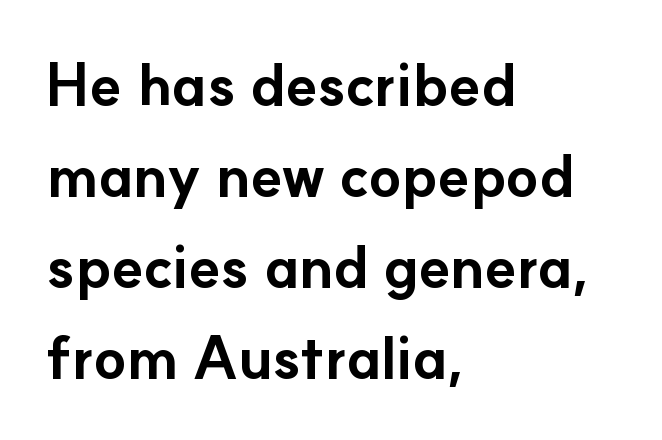
The passage is arranged the way most books set body copy — flush left. Character widths vary here, with narrow letters taking less room than wide ones. Is there much room between lines? A standard amount, neither cramped nor airy. Descenders are the only things crossing below the line. The gaps between neighbouring characters are ordinary and unremarkable. The designer went with a sans here, leaving each stem footless.
